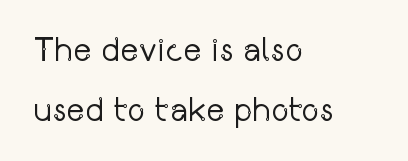
{"serif": "no", "italic": "no", "bold": "no", "weight": "regular", "width": "condensed", "stroke_contrast": "low", "x_height": "medium", "monospaced": "no", "underline": "no", "align": "left", "line_spacing_ratio": 1.76, "letter_spacing": "normal", "letter_spacing_em": 0.0, "glyph_px": 34}
